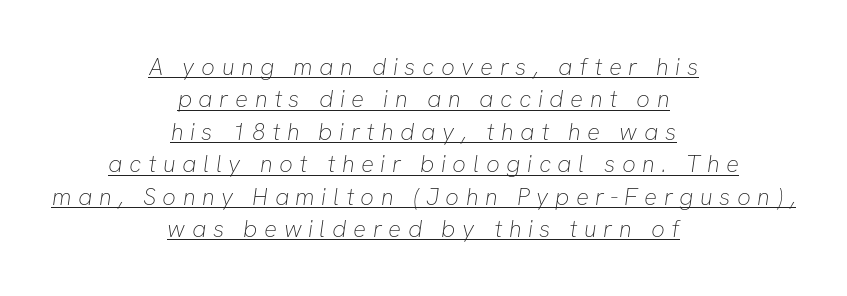
A typographer would call this underscored text. Both edges are ragged and mirror each other, which tells us the setting is centered. Letters have the restrained weight of plain body copy at most. What's the leading like? Ordinary, nothing unusual. Compared with typical body copy, the letter spacing here is much looser.
